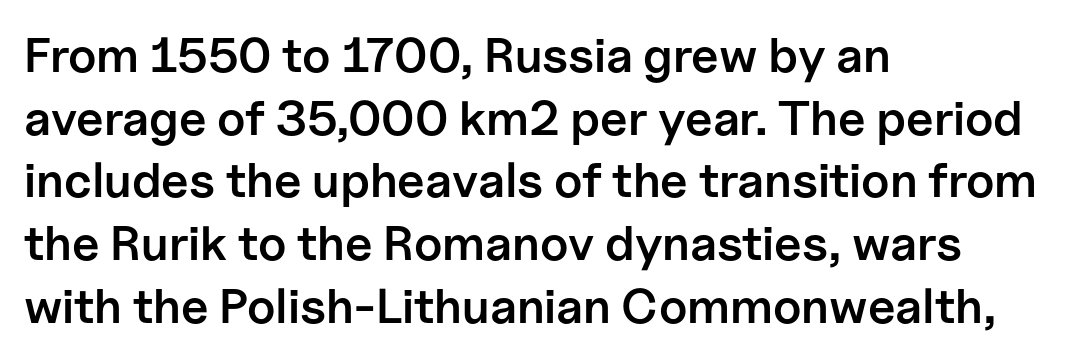
Q: Is the text bold? A: Semi-bold.
Q: Is the text italic (slanted)? A: No, it is upright.
Q: Is the typeface a serif or a sans-serif typeface? A: Sans-serif.
Q: Is the text underlined? A: No.
Q: How is the paragraph aligned? A: Left-aligned.
Q: Is the spacing between letters normal or unusually wide? A: Normal.
Q: Is the spacing between lines tight, normal or loose? A: Normal.
Q: Width (condensed, normal, or wide)? A: Normal.
Q: Stroke contrast? A: Low.
Q: x-height? A: Medium.
Q: Monospaced? A: No.
